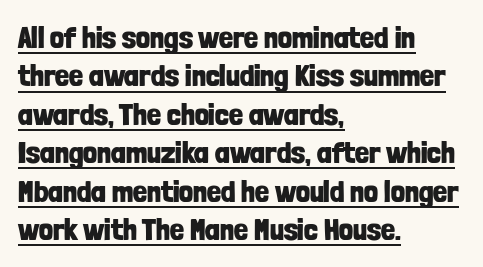
Tracking here is standard; glyphs follow each other at the usual distance. Like a heading marked for emphasis, these lines bear an underscore. Layout note: lines flush left. Heavy, bold letterforms. Type style note: lacks serifs.
